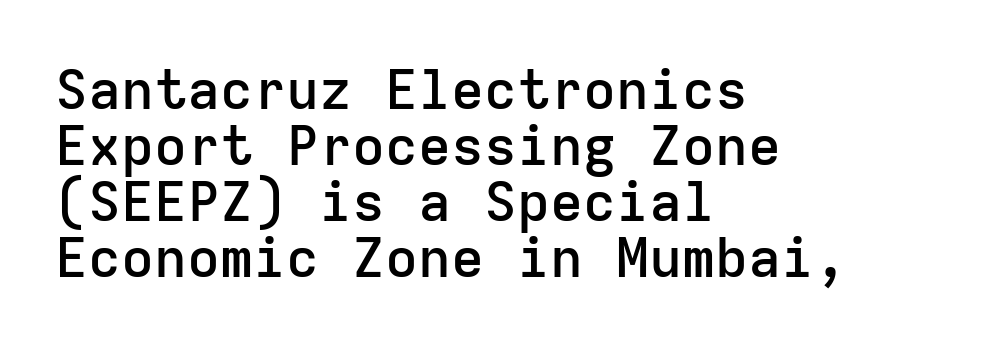
Q: Is the text bold? A: Semi-bold.
Q: Is the text italic (slanted)? A: No, it is upright.
Q: Is the typeface a serif or a sans-serif typeface? A: Sans-serif.
Q: Is the text underlined? A: No.
Q: How is the paragraph aligned? A: Left-aligned.
Q: Is the spacing between letters normal or unusually wide? A: Normal.
Q: Is the spacing between lines tight, normal or loose? A: Tight.
Q: Width (condensed, normal, or wide)? A: Normal.
Q: Stroke contrast? A: Low.
Q: x-height? A: Medium.
Q: Monospaced? A: Yes.
